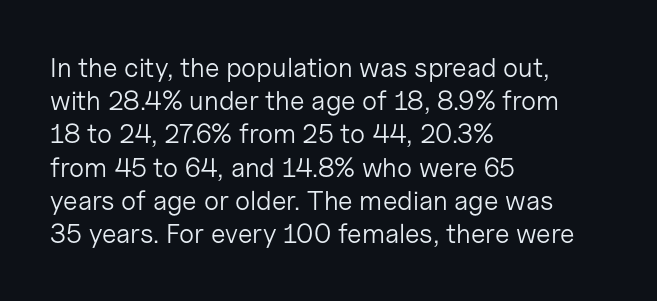
Q: Is the text bold? A: No.
Q: Is the text italic (slanted)? A: No, it is upright.
Q: Is the text underlined? A: No.
Q: How is the paragraph aligned? A: Left-aligned.
Q: Is the spacing between letters normal or unusually wide? A: Normal.
